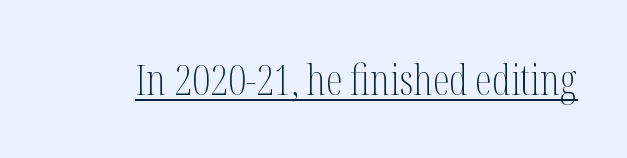
Quick note: underline on. Here the designer chose a conventional face with non-uniform glyph widths. Is there any slant? The stems are plumb. Check where the strokes stop: tiny serifs finish them off. Characters follow at the spacing the type designer built in.
